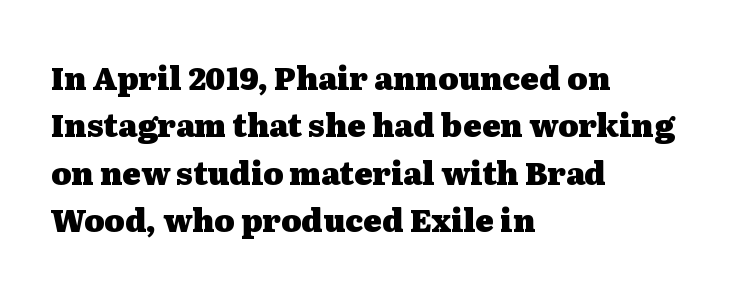
The image shows 31 px heavy, wide serif type, upright; set left-aligned, normal line spacing (1.53x), normal letter spacing, not underlined; medium stroke contrast and a medium x-height.
